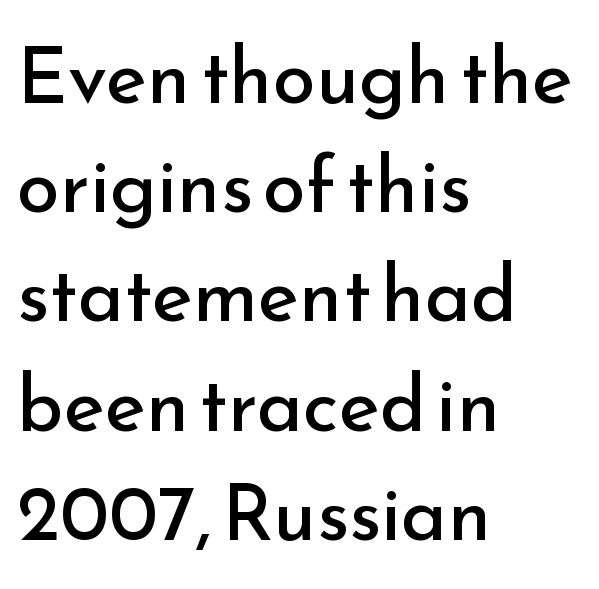
The image shows 78 px regular-weight sans-serif type, upright; set left-aligned, normal line spacing (1.4x), normal letter spacing, not underlined; low stroke contrast and a small x-height.
